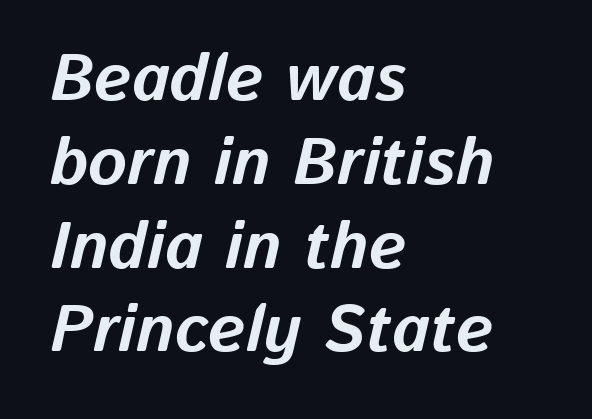
Q: Is the text bold? A: Yes.
Q: Is the text italic (slanted)? A: Yes, it leans right by about 13 degrees.
Q: Is the text underlined? A: No.
Q: How is the paragraph aligned? A: Left-aligned.
Q: Is the spacing between letters normal or unusually wide? A: Normal.
Q: Is the spacing between lines tight, normal or loose? A: Normal.
Q: Width (condensed, normal, or wide)? A: Normal.
Q: Stroke contrast? A: Low.
Q: x-height? A: Medium.
Q: Monospaced? A: No.
